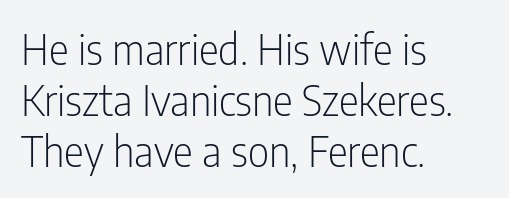
Q: Is the text bold? A: No.
Q: Is the text italic (slanted)? A: No, it is upright.
Q: Is the typeface a serif or a sans-serif typeface? A: Sans-serif.
Q: Is the text underlined? A: No.
Q: How is the paragraph aligned? A: Left-aligned.
Q: Is the spacing between letters normal or unusually wide? A: Normal.
Q: Width (condensed, normal, or wide)? A: Condensed.
Q: Stroke contrast? A: Low.
Q: x-height? A: Medium.
Q: Monospaced? A: No.
